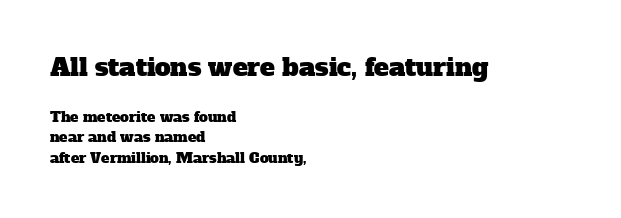
The image shows 25 px text type; set left-aligned, normal line spacing (1.47x), normal letter spacing, not underlined; the first (top) block is 1.79x larger.
